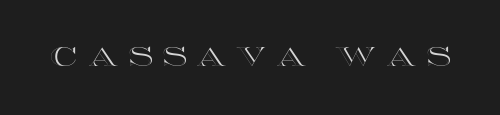
{"italic": "no", "underline": "no", "letter_spacing": "wide", "letter_spacing_em": 0.37, "glyph_px": 26}
